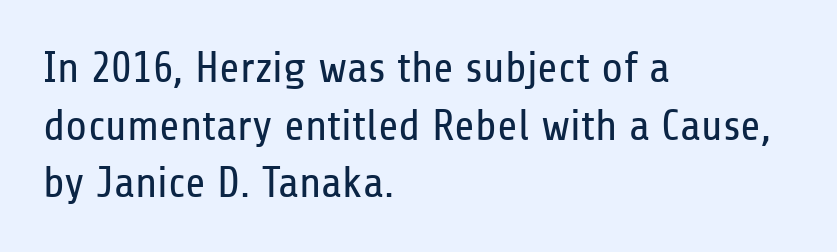
The image shows 44 px regular-weight, condensed sans-serif type, upright; set left-aligned, normal line spacing (1.31x), normal letter spacing, not underlined; low stroke contrast and a medium x-height.
